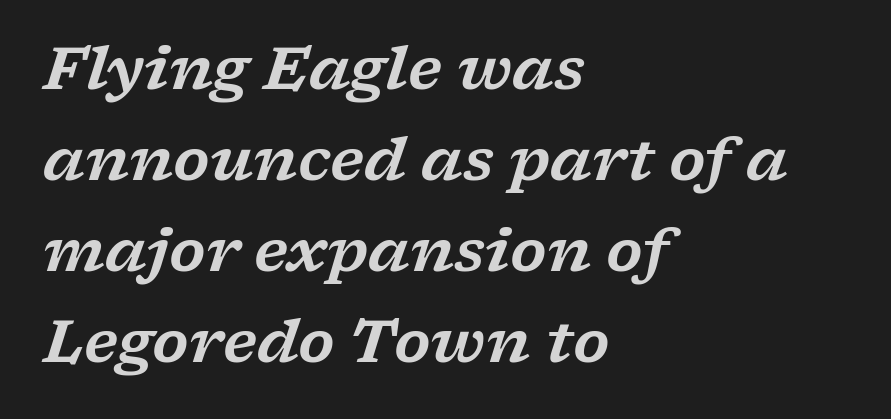
{"serif": "yes", "italic": "yes", "lean": "right", "slant_degrees": 17, "width": "wide", "stroke_contrast": "low", "x_height": "medium", "monospaced": "no", "underline": "no", "align": "left", "line_spacing": "normal", "line_spacing_ratio": 1.54, "letter_spacing": "normal", "letter_spacing_em": 0.0, "glyph_px": 59}
